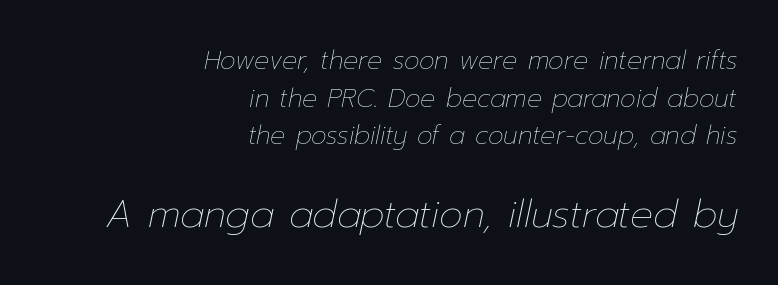
The weight would be labelled regular, book, light, or lighter still. One glance says typical: line gaps are just what's usual. The gaps between neighbouring characters are ordinary and unremarkable. This sample uses an oblique cut, with every glyph tilted off the vertical. A typesetter would call this proportional, since set widths differ per character. Small over large — that's the arrangement of the two blocks here.
